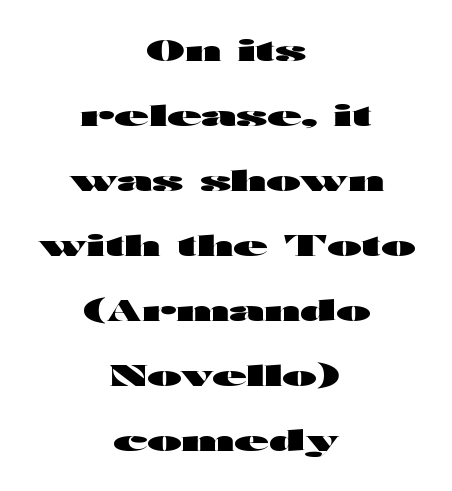
The image shows 28 px heavy, wide sans-serif type, upright; set centered, loose line spacing (2.32x), normal letter spacing, not underlined; high stroke contrast and a medium x-height.
